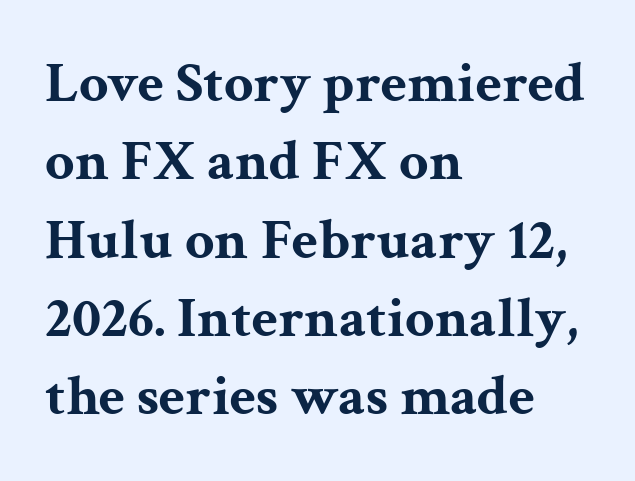
Each line starts at the same left margin while the right side varies. The typography opts for an upright posture over an oblique one. The designer left line spacing at the default. Standard letterfit; no display-style spreading of the glyphs.
